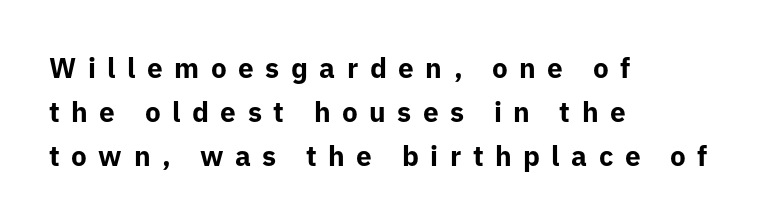
The image shows 28 px bold sans-serif type, upright; set left-aligned, normal line spacing (1.58x), unusually wide letter spacing (+0.41 em), not underlined; low stroke contrast and a medium x-height.
